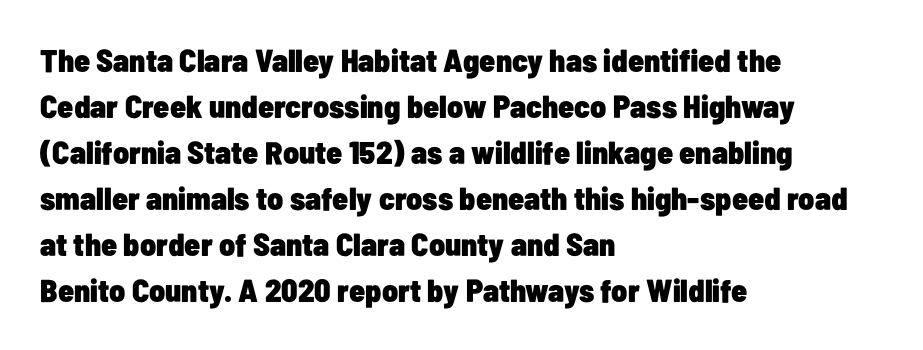
The image shows 32 px heavy, condensed sans-serif type, upright; set left-aligned, normal line spacing (1.44x), normal letter spacing, not underlined; low stroke contrast and a medium x-height.
